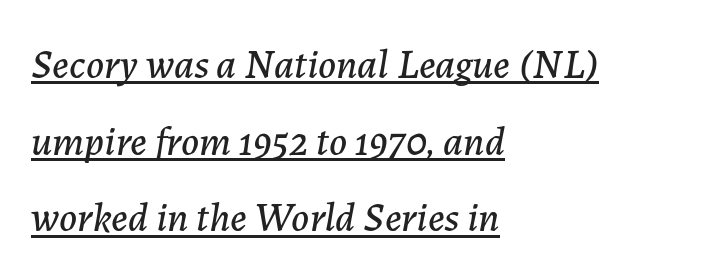
Note the varied advance widths — an 'i' is clearly narrower than an 'm'. The face used here has a pronounced slope to its letters. Every row of glyphs begins at an identical x-position on the left. Glance below the letters and you will spot a drawn line. The rendering keeps characters at their native spacing.
